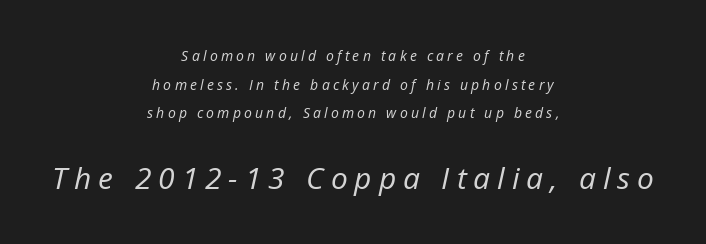
One glance says open: line gaps are wider than usual. Observe the lean: these are italic letterforms. Horizontally, the lines are justified to the midpoint only. Students, note that the glyphs here are deliberately spaced far apart.
